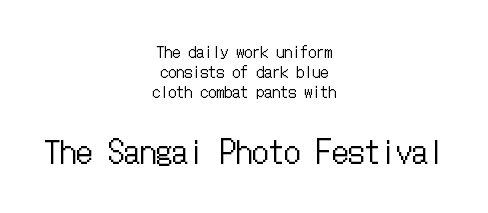
The type is set solid horizontally, with unmodified tracking. Regular leading. The more generous point size was reserved for the lower chunk. The area under the type is left untouched.
